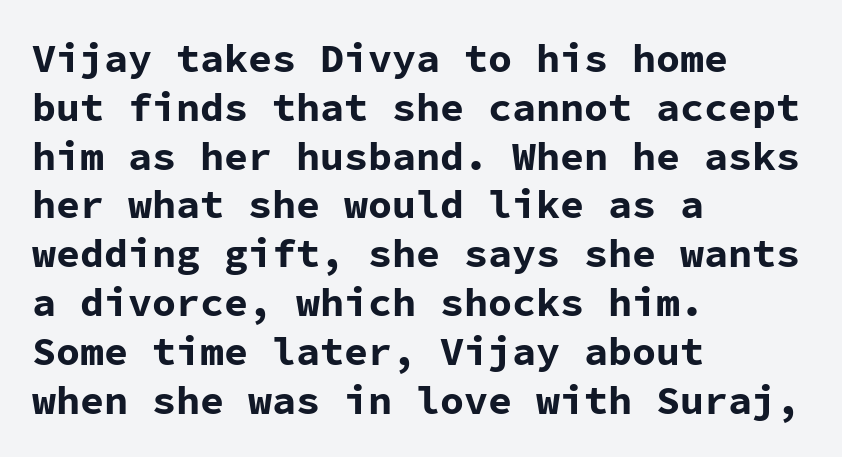
The typesetting leans heavy: a genuine bold. Check under the words: just untouched page. The rendering uses typewriter-style spacing with identical character cells. If you drew a ruler down the left edge, every line would touch it. You could call the tracking neutral — neither tight nor loose. Each letter's strokes conclude bluntly, with no projecting serifs.
